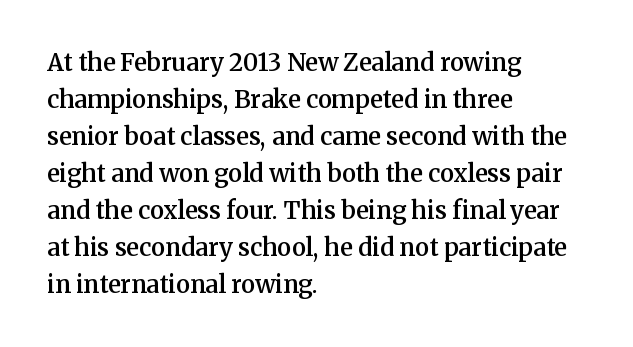
Leading matches the norm, producing a regular column. This is roman type, the default non-slanted kind. Students, note that the glyphs here touch the page at normal intervals. Anything drawn beneath the words? Only blank space.
